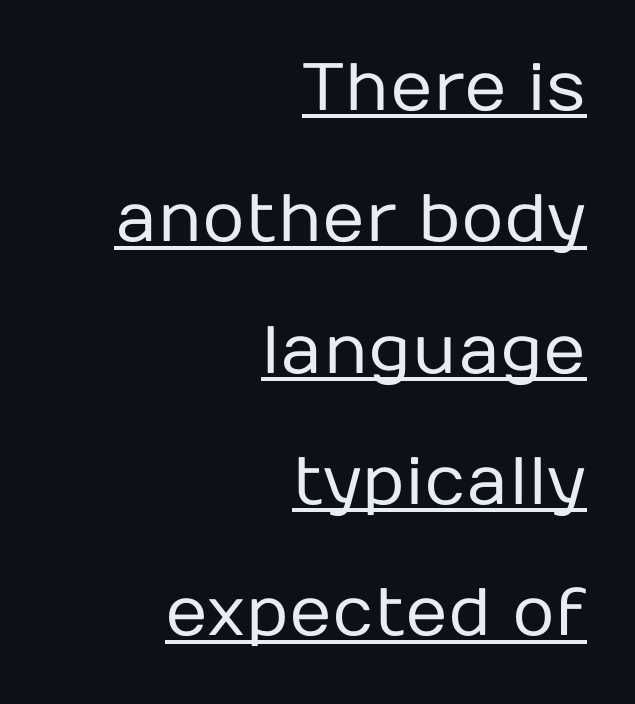
Q: Is the text bold? A: No.
Q: Is the text italic (slanted)? A: No, it is upright.
Q: Is the typeface a serif or a sans-serif typeface? A: Sans-serif.
Q: Is the text underlined? A: Yes.
Q: How is the paragraph aligned? A: Right-aligned.
Q: Is the spacing between letters normal or unusually wide? A: Normal.
Q: Is the spacing between lines tight, normal or loose? A: Loose.
Q: Width (condensed, normal, or wide)? A: Normal.
Q: Stroke contrast? A: Low.
Q: x-height? A: Medium.
Q: Monospaced? A: No.
